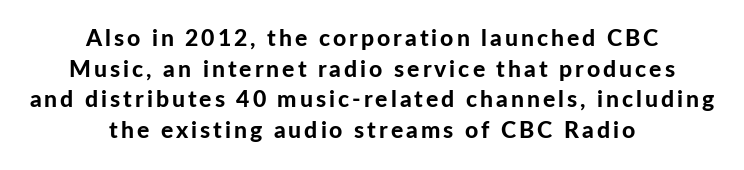
{"italic": "no", "bold": "yes", "underline": "no", "align": "center", "line_spacing": "normal", "line_spacing_ratio": 1.33, "glyph_px": 23}
